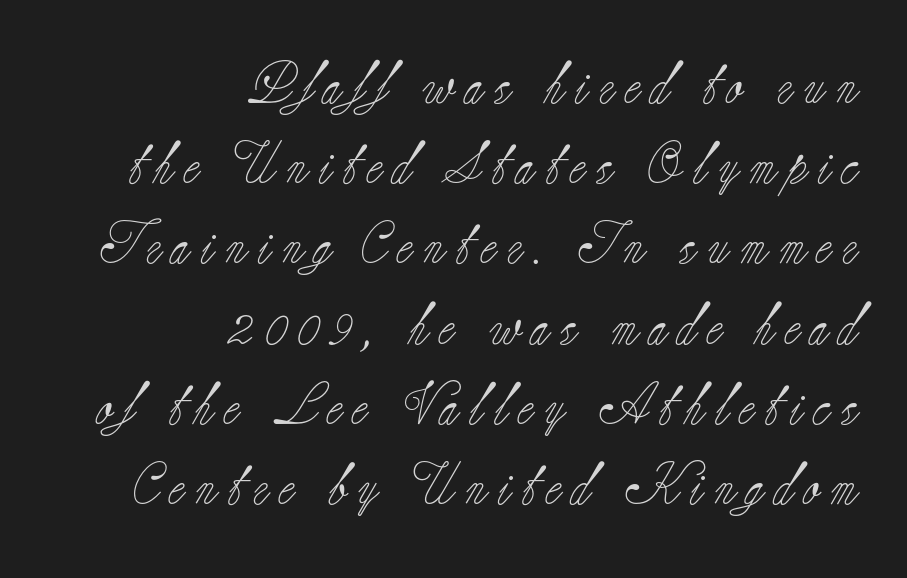
The image shows 42 px light serif type; set right-aligned, loose line spacing (1.91x), unusually wide letter spacing (+0.26 em), not underlined; low stroke contrast and a small x-height.
